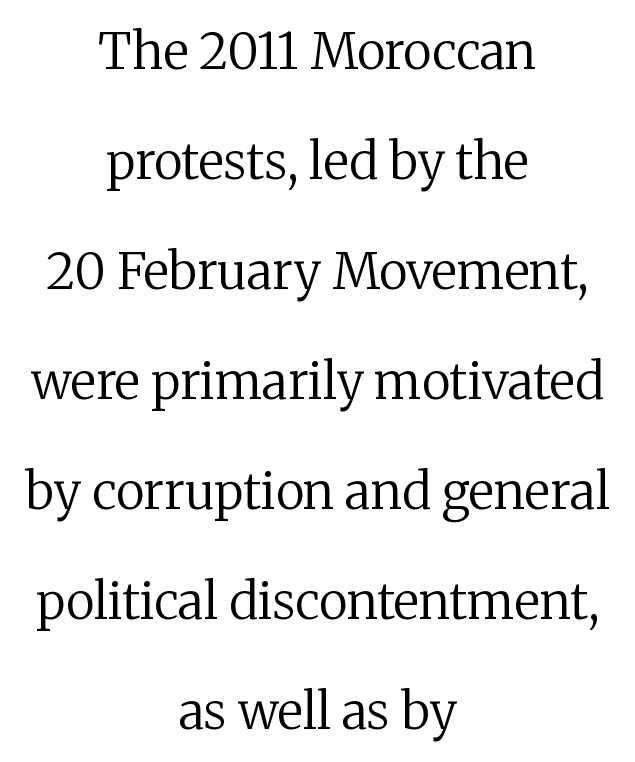
{"serif": "yes", "italic": "no", "bold": "no", "weight": "regular", "width": "normal", "stroke_contrast": "medium", "x_height": "medium", "monospaced": "no", "underline": "no", "align": "center", "line_spacing": "loose", "line_spacing_ratio": 2.2, "letter_spacing": "normal", "letter_spacing_em": 0.0, "glyph_px": 50}
